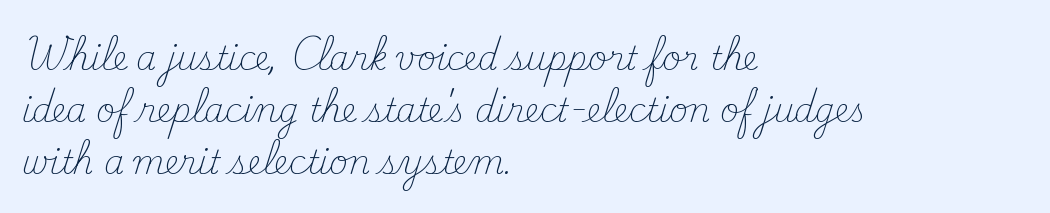
{"serif": "yes", "bold": "no", "weight": "light", "width": "normal", "stroke_contrast": "medium", "x_height": "small", "monospaced": "no", "underline": "no", "align": "left", "line_spacing": "normal", "line_spacing_ratio": 1.63, "letter_spacing": "normal", "letter_spacing_em": 0.0, "glyph_px": 32}
